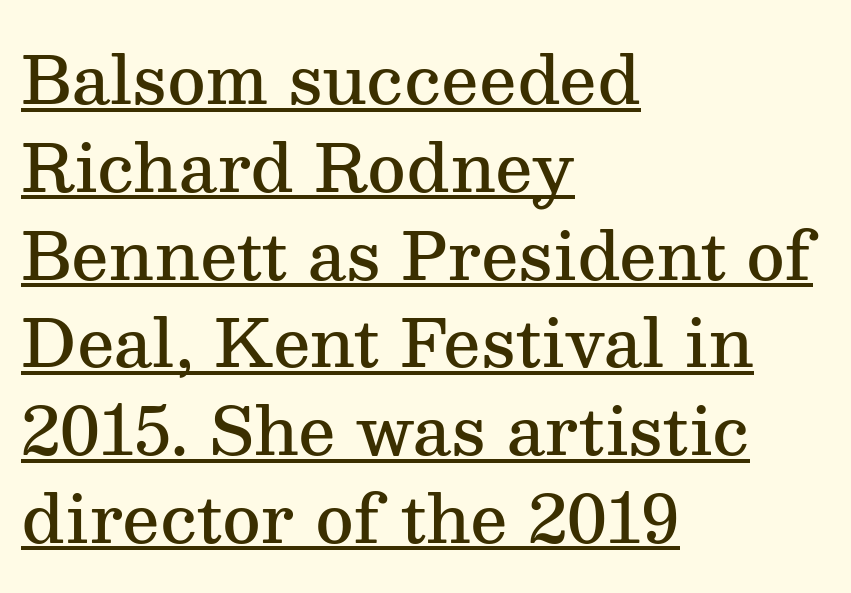
Q: Is the text bold? A: Semi-bold.
Q: Is the text italic (slanted)? A: No, it is upright.
Q: Is the typeface a serif or a sans-serif typeface? A: Serif.
Q: Is the text underlined? A: Yes.
Q: How is the paragraph aligned? A: Left-aligned.
Q: Is the spacing between letters normal or unusually wide? A: Normal.
Q: Is the spacing between lines tight, normal or loose? A: Normal.
Q: Width (condensed, normal, or wide)? A: Normal.
Q: Stroke contrast? A: Medium.
Q: x-height? A: Medium.
Q: Monospaced? A: No.
